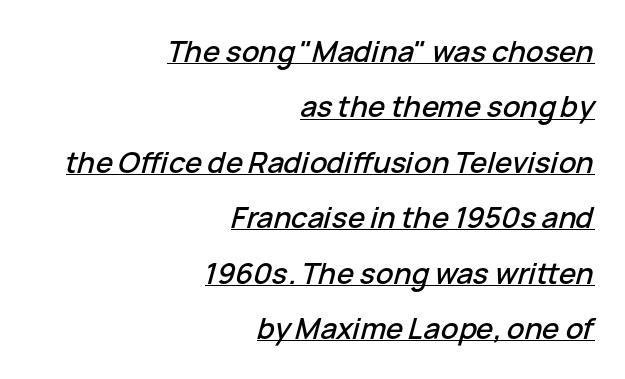
The image shows 29 px text type, italic (leaning right); set right-aligned, loose line spacing (1.91x), normal letter spacing, underlined; low stroke contrast and a medium x-height.
